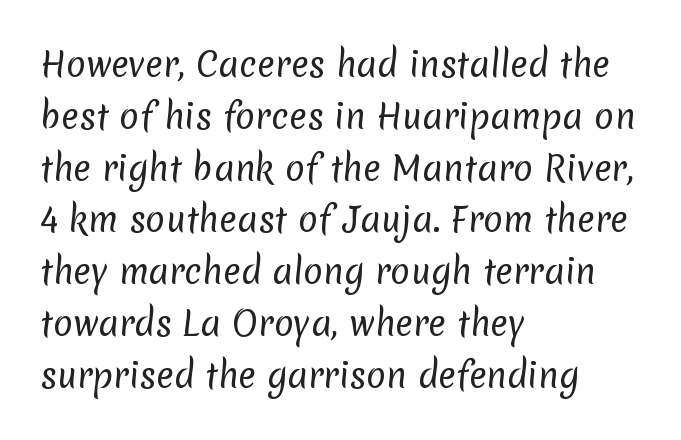
Q: Is the text bold? A: No.
Q: Is the typeface a serif or a sans-serif typeface? A: Sans-serif.
Q: Is the text underlined? A: No.
Q: How is the paragraph aligned? A: Left-aligned.
Q: Is the spacing between letters normal or unusually wide? A: Normal.
Q: Is the spacing between lines tight, normal or loose? A: Normal.
Q: Width (condensed, normal, or wide)? A: Normal.
Q: Stroke contrast? A: Low.
Q: x-height? A: Medium.
Q: Monospaced? A: No.
